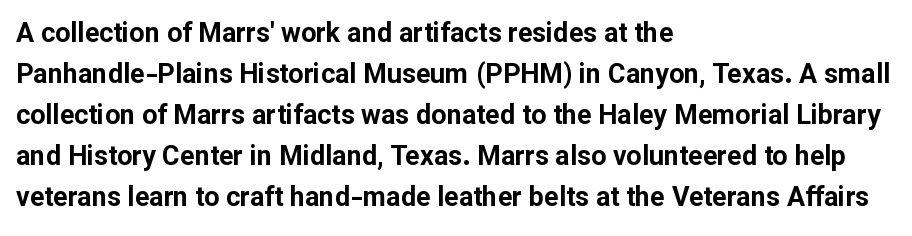
{"italic": "no", "bold": "yes", "underline": "no", "align": "left", "line_spacing": "normal", "line_spacing_ratio": 1.52, "letter_spacing": "normal", "letter_spacing_em": 0.0, "glyph_px": 27}
